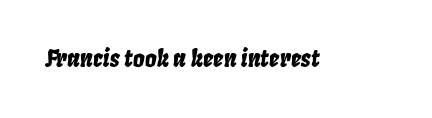
Each word holds together tightly as a unit, with standard inter-letter gaps. Has an underline been added? It has not. The passage shown leans; its letterforms are oblique.
